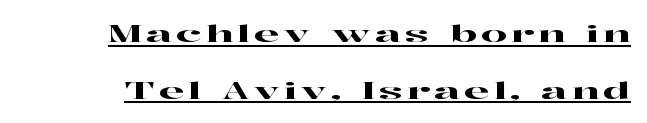
Q: Is the text italic (slanted)? A: No, it is upright.
Q: Is the text underlined? A: Yes.
Q: Is the spacing between lines tight, normal or loose? A: Loose.
